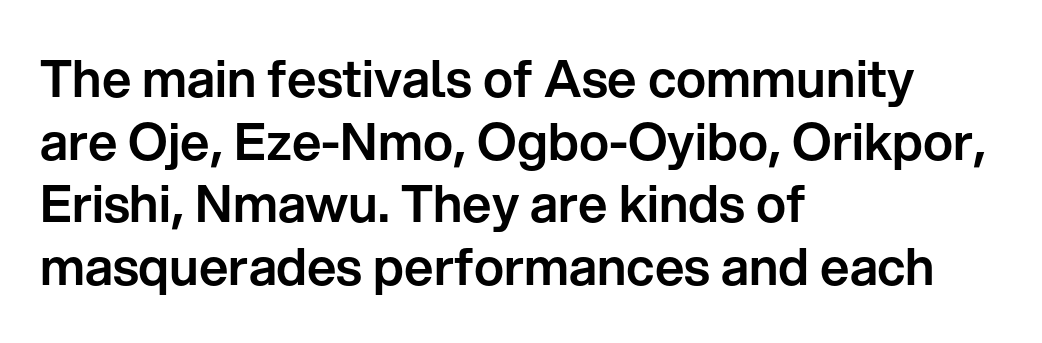
The image shows 51 px sans-serif type, upright; set left-aligned, line spacing 1.23x, normal letter spacing, not underlined; low stroke contrast and a medium x-height.
